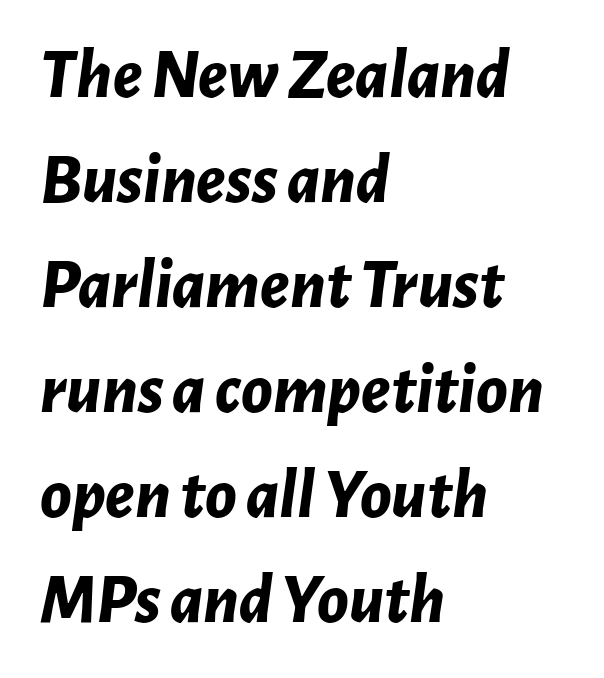
The image shows 71 px bold type, italic (leaning right); set left-aligned, normal line spacing (1.48x), normal letter spacing, not underlined; low stroke contrast and a medium x-height.
